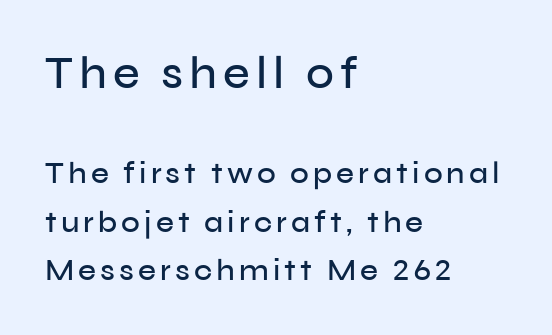
{"serif": "no", "italic": "no", "width": "normal", "stroke_contrast": "low", "x_height": "medium", "monospaced": "no", "underline": "no", "align": "left", "line_spacing": "normal", "line_spacing_ratio": 1.57, "larger_block": "first", "size_ratio": 1.48, "glyph_px": 46}
